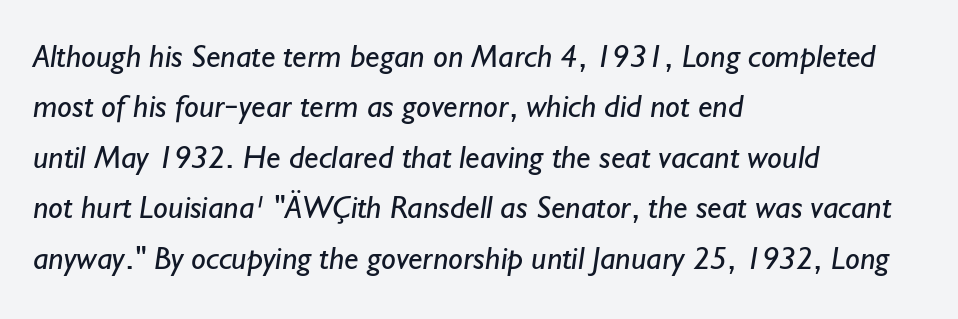
{"serif": "no", "bold": "no", "weight": "regular", "width": "normal", "stroke_contrast": "low", "x_height": "small", "monospaced": "no", "underline": "no", "align": "left", "line_spacing": "normal", "line_spacing_ratio": 1.53, "letter_spacing": "normal", "letter_spacing_em": 0.0, "glyph_px": 33}
